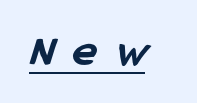
{"serif": "no", "bold": "yes", "weight": "bold", "width": "condensed", "stroke_contrast": "low", "x_height": "medium", "monospaced": "no", "underline": "yes", "letter_spacing": "wide", "letter_spacing_em": 0.45, "glyph_px": 44}
